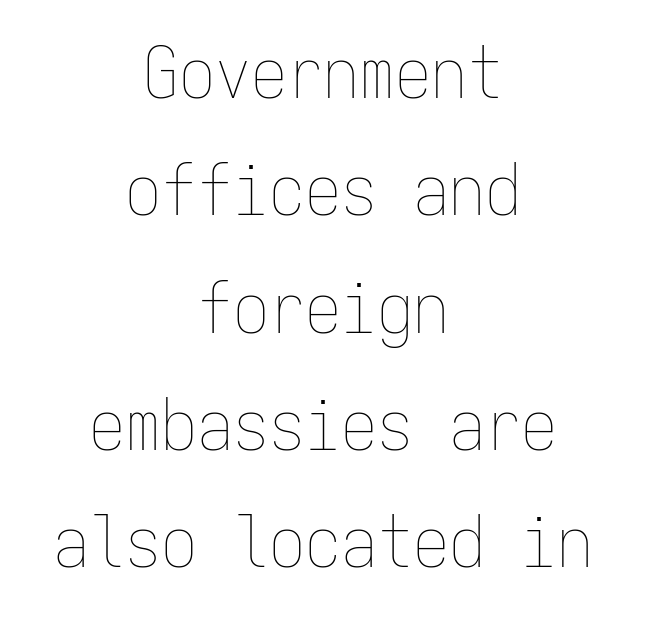
It's the straight-up-and-down kind of type. Students, note that the glyphs here touch the page at normal intervals. The lines in this sample share a center point and differ in where they start and stop. Is there much room between lines? A standard amount, neither cramped nor airy. The baseline area is clear. Is the type heavy? It reads as light-to-regular instead.
